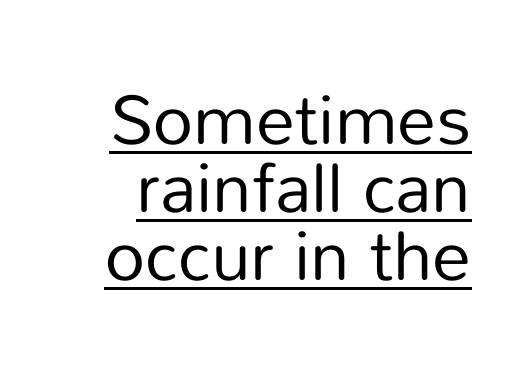
Q: Is the text bold? A: No.
Q: Is the text italic (slanted)? A: No, it is upright.
Q: Is the typeface a serif or a sans-serif typeface? A: Sans-serif.
Q: Is the text underlined? A: Yes.
Q: Is the spacing between letters normal or unusually wide? A: Normal.
Q: Is the spacing between lines tight, normal or loose? A: Tight.
Q: Width (condensed, normal, or wide)? A: Normal.
Q: Stroke contrast? A: Low.
Q: x-height? A: Medium.
Q: Monospaced? A: No.
